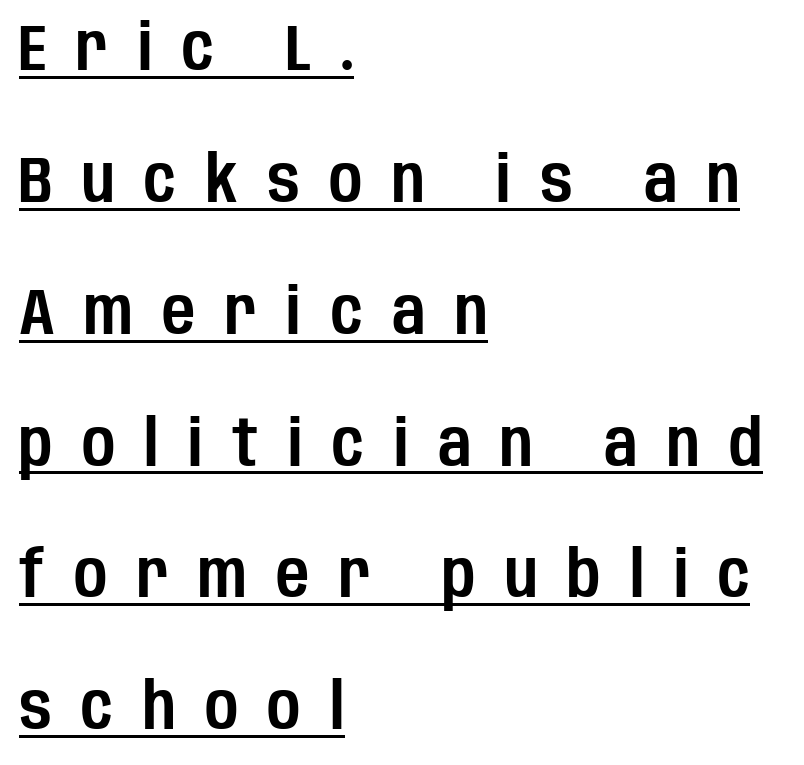
If you measured baseline to baseline, you'd find a long distance. Examine the stroke ends and you'll find no serifs. Compared with undecorated copy, this sample adds a rule below the words. Quick note: not italic, upright. The setting favours the left margin, as ordinary paragraphs usually do. The face used here is proportionally spaced, like ordinary book or web type.
